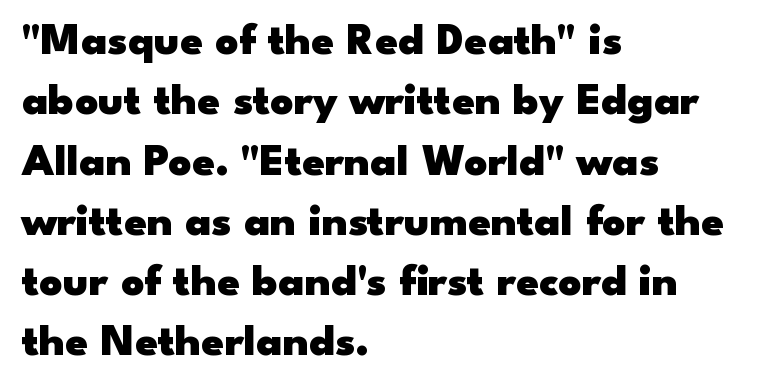
The image shows 45 px heavy, wide sans-serif type, upright; set left-aligned, normal line spacing (1.34x), normal letter spacing, not underlined; low stroke contrast and a small x-height.
